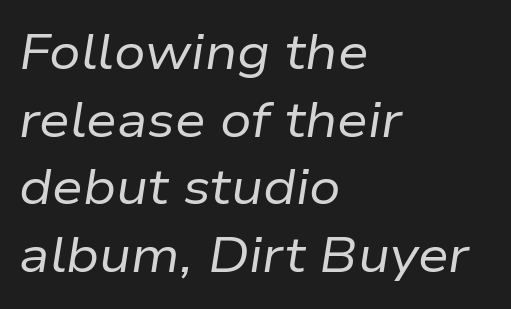
Q: Is the text bold? A: No.
Q: Is the text italic (slanted)? A: Yes, it leans right by about 9 degrees.
Q: Is the text underlined? A: No.
Q: How is the paragraph aligned? A: Left-aligned.
Q: Is the spacing between letters normal or unusually wide? A: Normal.
Q: Is the spacing between lines tight, normal or loose? A: Normal.
Q: Width (condensed, normal, or wide)? A: Normal.
Q: Stroke contrast? A: Low.
Q: x-height? A: Medium.
Q: Monospaced? A: No.
